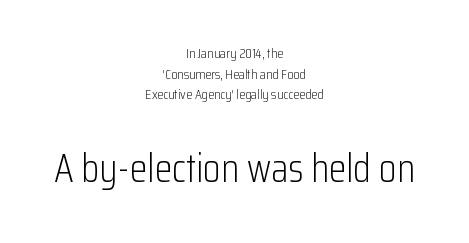
{"serif": "no", "italic": "no", "bold": "no", "weight": "light", "width": "condensed", "stroke_contrast": "low", "x_height": "medium", "monospaced": "no", "underline": "no", "align": "center", "line_spacing": "normal", "line_spacing_ratio": 1.48, "letter_spacing": "normal", "letter_spacing_em": 0.0, "larger_block": "second", "size_ratio": 2.86, "glyph_px": 40}
